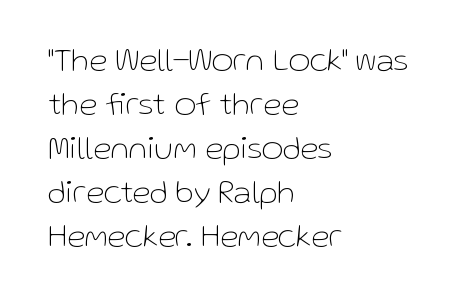
Typeset ragged right — the left edge is the straight one. Any mark beneath the type? The region is blank. Evenly set lines give the paragraph a standard silhouette. The passage shown is typed in a proportional face where columns would drift.
